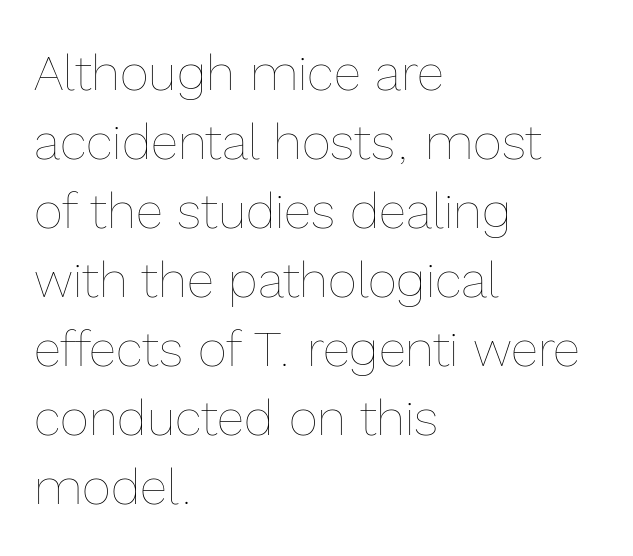
The image shows 50 px thin type, upright; set left-aligned, normal line spacing (1.38x), normal letter spacing, not underlined; a medium x-height.
